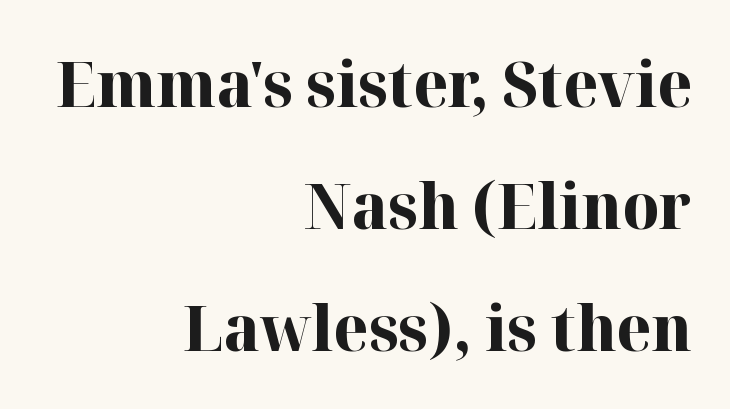
{"serif": "yes", "italic": "no", "bold": "yes", "weight": "bold", "width": "normal", "stroke_contrast": "high", "x_height": "medium", "monospaced": "no", "underline": "no", "align": "right", "line_spacing": "loose", "line_spacing_ratio": 1.91, "letter_spacing": "normal", "letter_spacing_em": 0.0, "glyph_px": 64}
